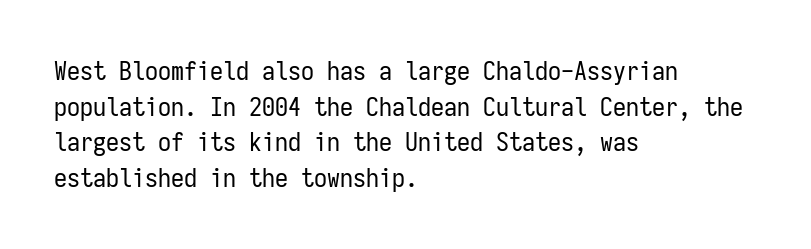
The image shows 26 px text type, upright; set left-aligned, normal line spacing (1.37x), normal letter spacing, not underlined.
